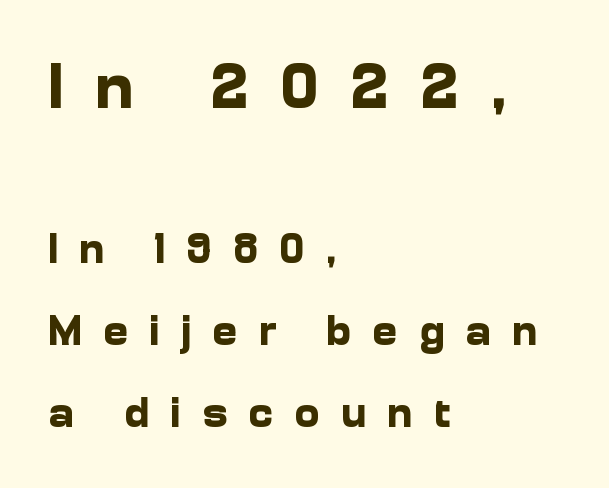
The image shows 65 px bold sans-serif type, upright; set left-aligned, loose line spacing (1.9x), unusually wide letter spacing (+0.48 em), not underlined; the first (top) block is 1.51x larger; low stroke contrast and a medium x-height.
